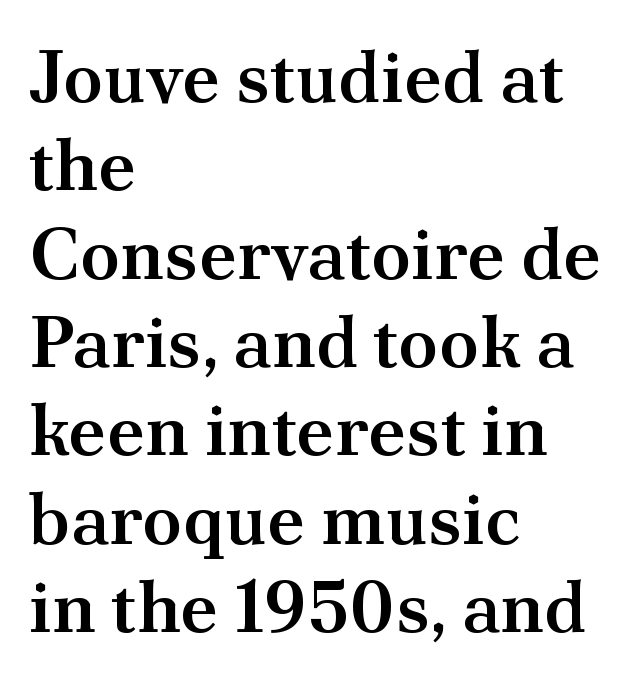
The image shows 73 px semibold serif type, upright; set left-aligned, line spacing 1.21x, normal letter spacing, not underlined; medium stroke contrast and a small x-height.
